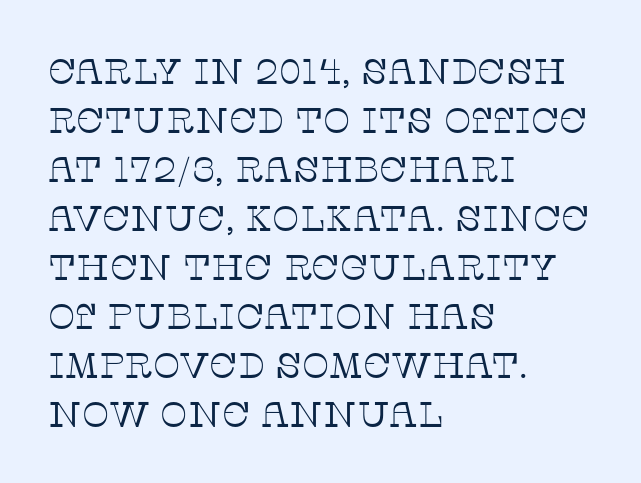
The image shows 36 px thin serif type, upright; set left-aligned, normal line spacing (1.36x), normal letter spacing, not underlined; low stroke contrast and a large x-height.
